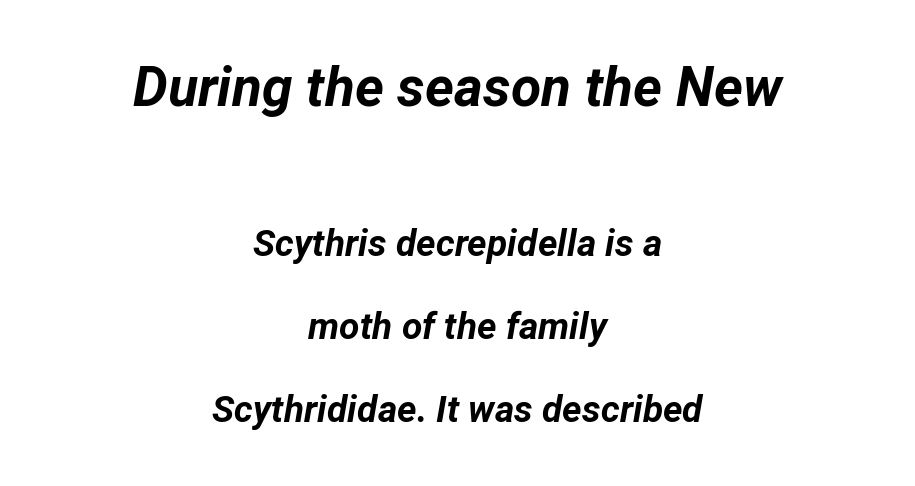
The image shows 55 px bold type, italic (leaning right); set centered, loose line spacing (2.24x), normal letter spacing, not underlined; the first (top) block is 1.49x larger; low stroke contrast and a medium x-height.
